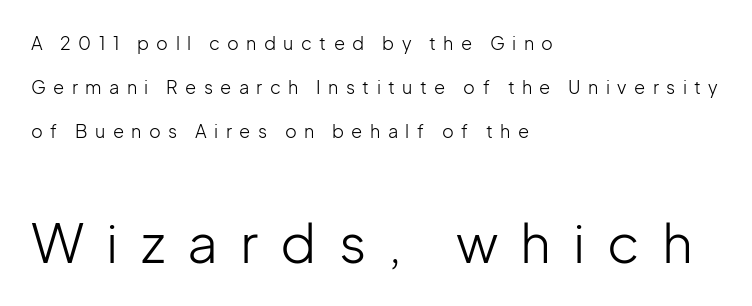
Q: Is the text bold? A: No.
Q: Is the text italic (slanted)? A: No, it is upright.
Q: Is the typeface a serif or a sans-serif typeface? A: Sans-serif.
Q: Is the text underlined? A: No.
Q: How is the paragraph aligned? A: Left-aligned.
Q: Is the spacing between letters normal or unusually wide? A: Unusually wide.
Q: Is the spacing between lines tight, normal or loose? A: Loose.
Q: Which block of text is set in a larger size, the first (top) or the second (bottom)? A: The second (bottom) one.
Q: Width (condensed, normal, or wide)? A: Normal.
Q: Stroke contrast? A: Low.
Q: x-height? A: Medium.
Q: Monospaced? A: No.
